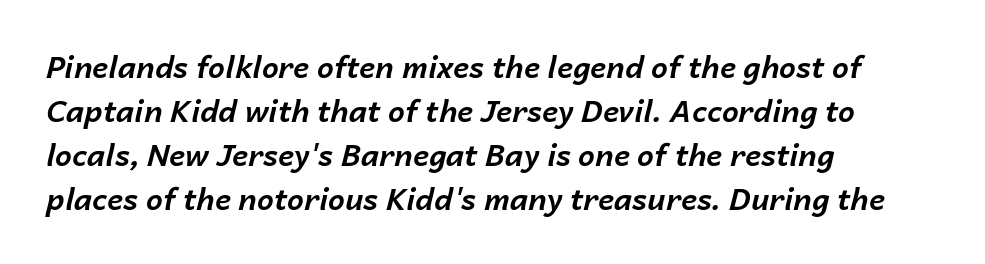
The image shows 30 px bold type, italic (leaning right); set left-aligned, normal line spacing (1.47x), normal letter spacing, not underlined; low stroke contrast and a medium x-height.
